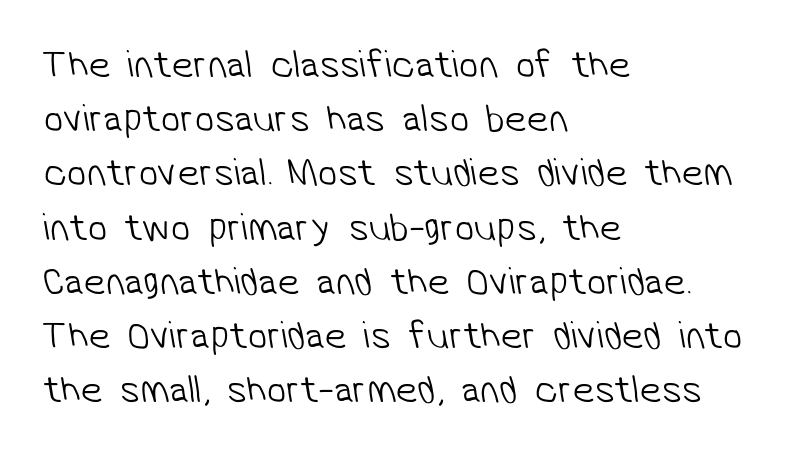
Grotesque or geometric, the face here clearly has no serifs. The line-height multiplier appears to be the usual default. These lines are set flush left with a ragged right edge. Does extra space separate the letters? No, they use regular spacing. Descenders hang freely into open space. These lines are rendered in a variable-pitch font.
